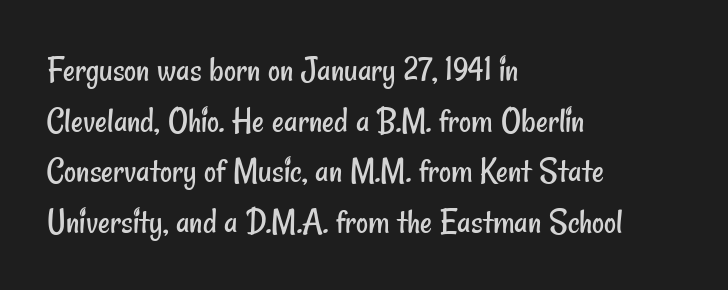
{"serif": "no", "bold": "no", "weight": "regular", "width": "condensed", "stroke_contrast": "low", "x_height": "small", "monospaced": "no", "underline": "no", "align": "left", "line_spacing": "normal", "line_spacing_ratio": 1.37, "letter_spacing": "normal", "letter_spacing_em": 0.0, "glyph_px": 37}
